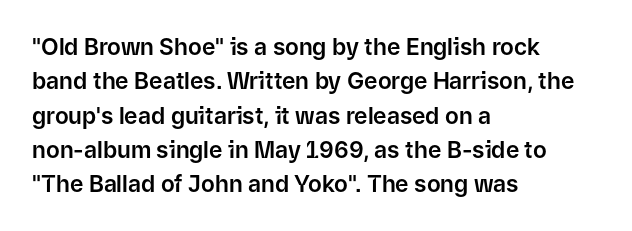
Q: Is the text italic (slanted)? A: No, it is upright.
Q: Is the text underlined? A: No.
Q: How is the paragraph aligned? A: Left-aligned.
Q: Is the spacing between letters normal or unusually wide? A: Normal.
Q: Is the spacing between lines tight, normal or loose? A: Normal.
